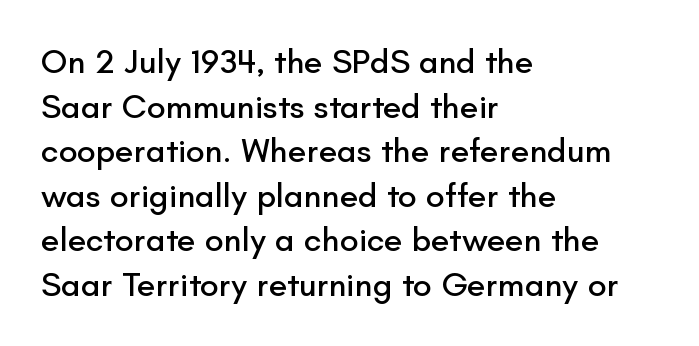
The image shows 34 px sans-serif type, upright; set left-aligned, normal line spacing (1.31x), normal letter spacing, not underlined; low stroke contrast and a small x-height.
